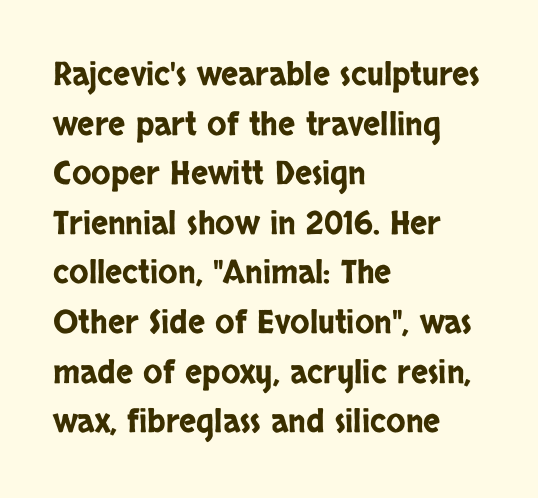
Q: Is the text italic (slanted)? A: No, it is upright.
Q: Is the typeface a serif or a sans-serif typeface? A: Sans-serif.
Q: Is the text underlined? A: No.
Q: How is the paragraph aligned? A: Left-aligned.
Q: Is the spacing between letters normal or unusually wide? A: Normal.
Q: Is the spacing between lines tight, normal or loose? A: Normal.
Q: Width (condensed, normal, or wide)? A: Condensed.
Q: Stroke contrast? A: Low.
Q: x-height? A: Large.
Q: Monospaced? A: No.
